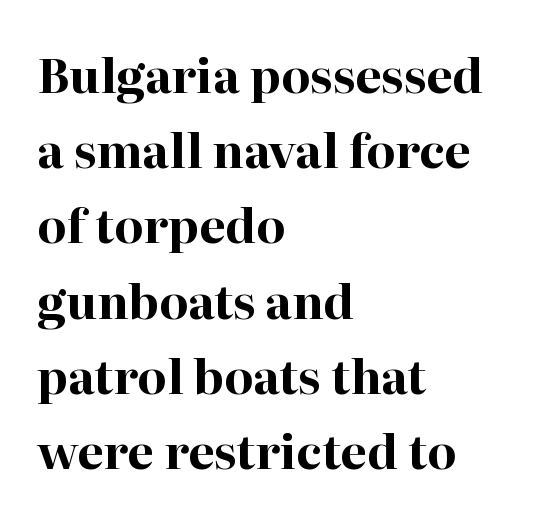
These lines are composed in type with serifs. This rendering features lettering with no underline. The passage shown is typed in a proportional face where columns would drift. The rag falls on the right side of this text block. The passage shown is emphatically bold.
